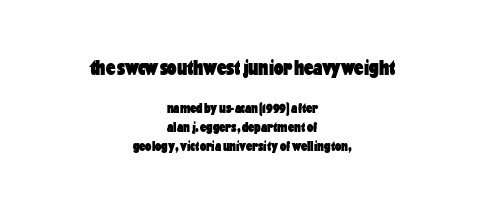
Weight check: bold — yes, fully. The block of text has a typical density, with ordinary space between rows. The specimen reads as upright at a glance. Look at the tracking — it's just the regular setting, nothing added.
